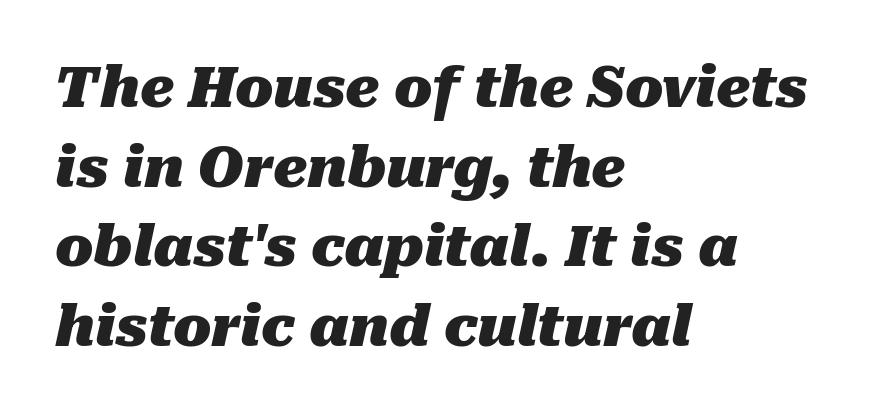
{"italic": "yes", "lean": "right", "slant_degrees": 10, "bold": "yes", "weight": "heavy", "width": "normal", "stroke_contrast": "medium", "x_height": "medium", "monospaced": "no", "underline": "no", "align": "left", "line_spacing": "normal", "line_spacing_ratio": 1.42, "letter_spacing": "normal", "letter_spacing_em": 0.0, "glyph_px": 56}
